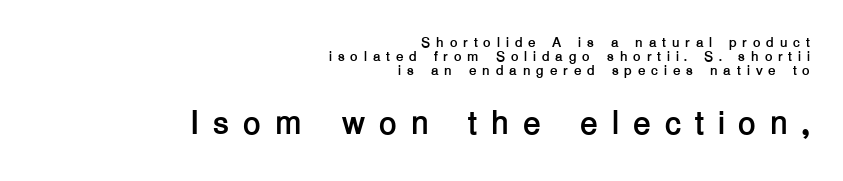
Letterform terminals end flat and unadorned throughout the passage. No italicization has been applied; the sample stays upright. The paragraph shown leans on its right margin. On the weight axis this lands at bold, roughly 700.
